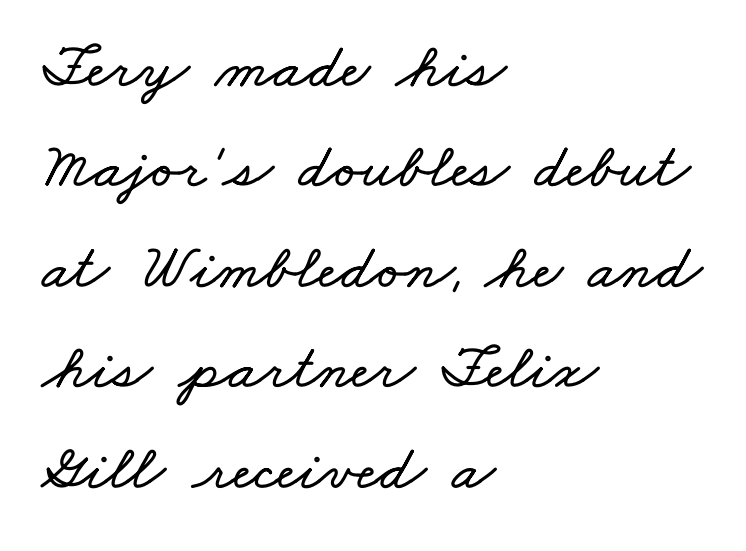
Quick note: underline off. Spacing between characters is what you'd get straight out of the box. Note the varied advance widths — an 'i' is clearly narrower than an 'm'. Notice how the passage keeps a crisp vertical edge on the left only.
